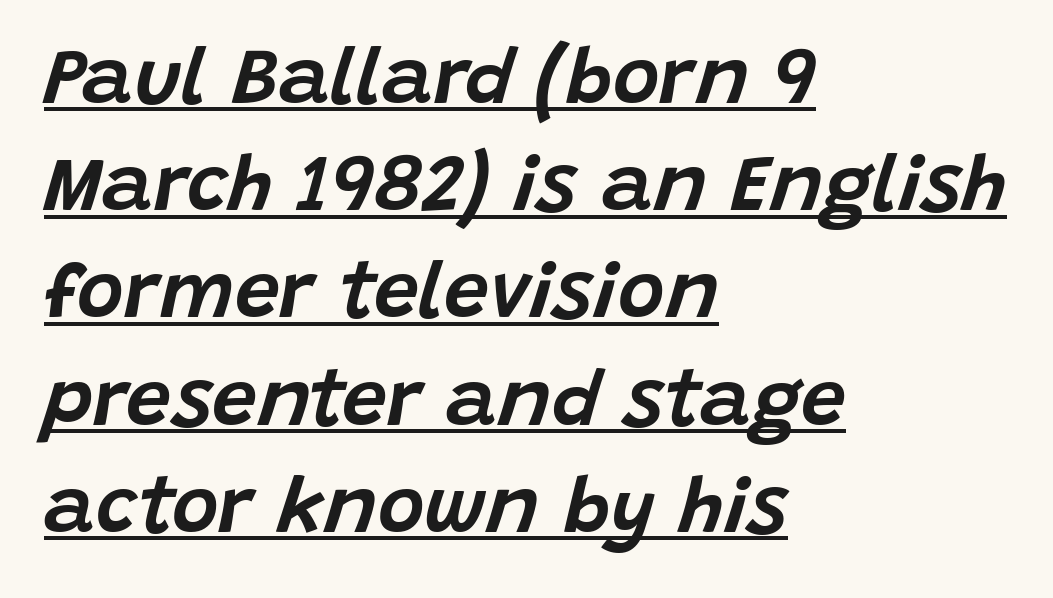
This is underlined copy, the kind a proofreader might mark for attention. If you measured baseline to baseline, you'd find a middling distance. Here the designer chose a conventional face with non-uniform glyph widths. The passage is arranged the way most books set body copy — flush left. Nobody touched the tracking dial on this one.
